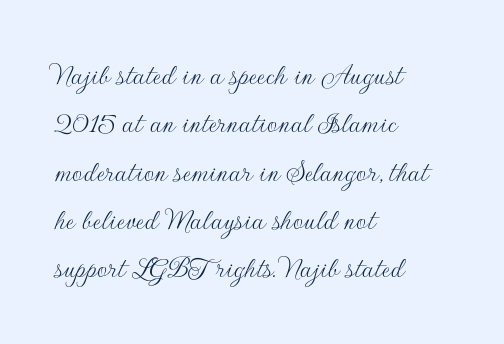
Q: Is the text bold? A: No.
Q: Is the text italic (slanted)? A: Yes.
Q: Is the typeface a serif or a sans-serif typeface? A: Sans-serif.
Q: Is the text underlined? A: No.
Q: How is the paragraph aligned? A: Left-aligned.
Q: Is the spacing between letters normal or unusually wide? A: Normal.
Q: Is the spacing between lines tight, normal or loose? A: Normal.
Q: Width (condensed, normal, or wide)? A: Normal.
Q: Stroke contrast? A: Low.
Q: x-height? A: Small.
Q: Monospaced? A: No.
